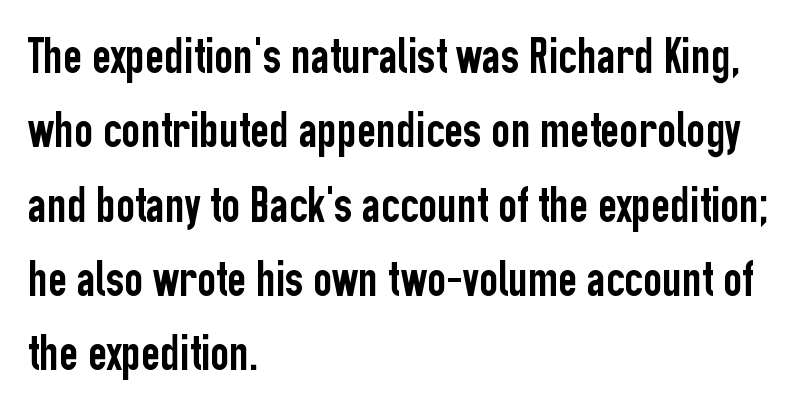
The passage shown stacks its lines at a standard gap. Ascenders rise straight up at ninety degrees. You could not count columns in this text — the font is proportionally spaced. Which margin do the lines hug? The left one — the right edge is uneven.
